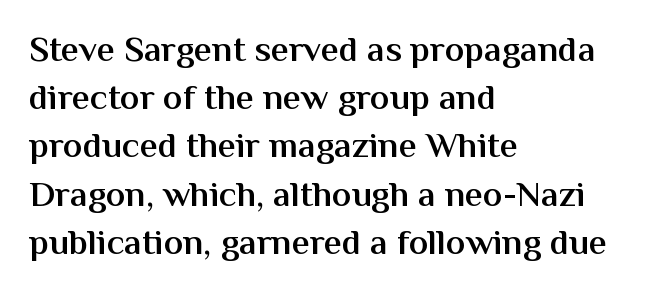
Q: Is the text bold? A: Semi-bold.
Q: Is the text italic (slanted)? A: No, it is upright.
Q: Is the typeface a serif or a sans-serif typeface? A: Sans-serif.
Q: Is the text underlined? A: No.
Q: How is the paragraph aligned? A: Left-aligned.
Q: Is the spacing between letters normal or unusually wide? A: Normal.
Q: Is the spacing between lines tight, normal or loose? A: Normal.
Q: Width (condensed, normal, or wide)? A: Normal.
Q: Stroke contrast? A: Medium.
Q: x-height? A: Medium.
Q: Monospaced? A: No.
